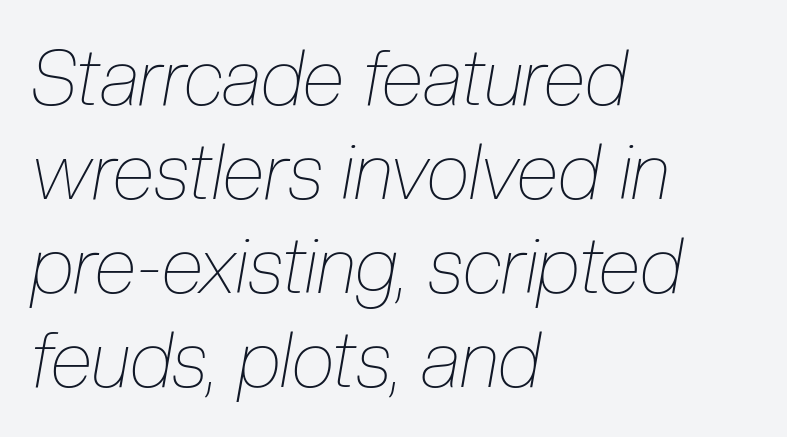
{"italic": "yes", "lean": "right", "slant_degrees": 10, "bold": "no", "weight": "thin", "width": "condensed", "stroke_contrast": "low", "x_height": "medium", "monospaced": "no", "underline": "no", "align": "left", "line_spacing_ratio": 1.22, "letter_spacing": "normal", "letter_spacing_em": 0.0, "glyph_px": 77}
